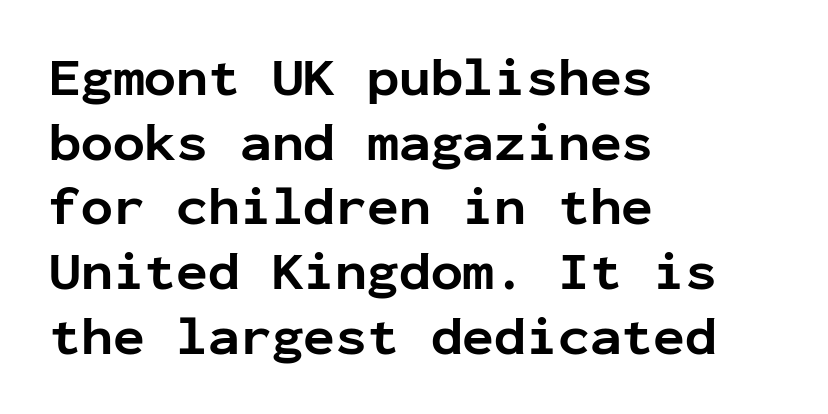
{"serif": "no", "italic": "no", "bold": "yes", "weight": "bold", "width": "normal", "stroke_contrast": "low", "x_height": "medium", "monospaced": "yes", "underline": "no", "align": "left", "line_spacing_ratio": 1.22, "letter_spacing": "normal", "letter_spacing_em": 0.0, "glyph_px": 53}
